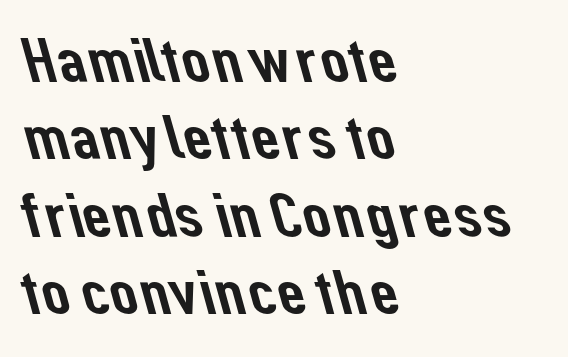
{"serif": "no", "width": "normal", "stroke_contrast": "low", "x_height": "medium", "monospaced": "no", "underline": "no", "align": "left", "line_spacing_ratio": 1.23, "letter_spacing": "normal", "letter_spacing_em": 0.0, "glyph_px": 63}
